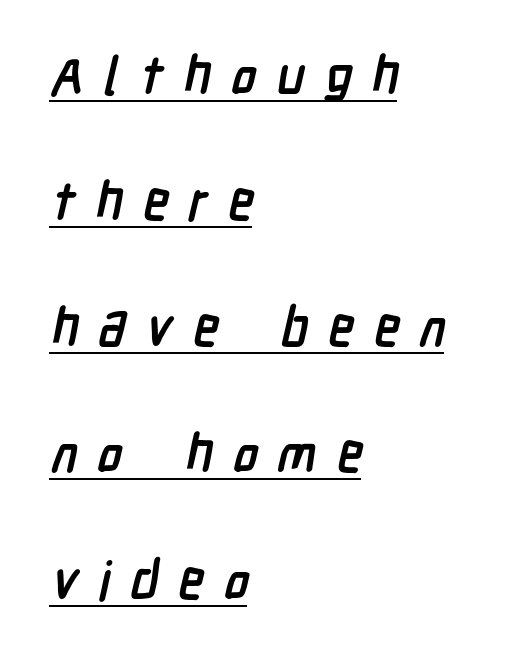
Q: Is the text bold? A: Yes.
Q: Is the typeface a serif or a sans-serif typeface? A: Sans-serif.
Q: Is the text underlined? A: Yes.
Q: How is the paragraph aligned? A: Left-aligned.
Q: Is the spacing between letters normal or unusually wide? A: Unusually wide.
Q: Is the spacing between lines tight, normal or loose? A: Loose.
Q: Width (condensed, normal, or wide)? A: Condensed.
Q: Stroke contrast? A: Low.
Q: x-height? A: Medium.
Q: Monospaced? A: No.
